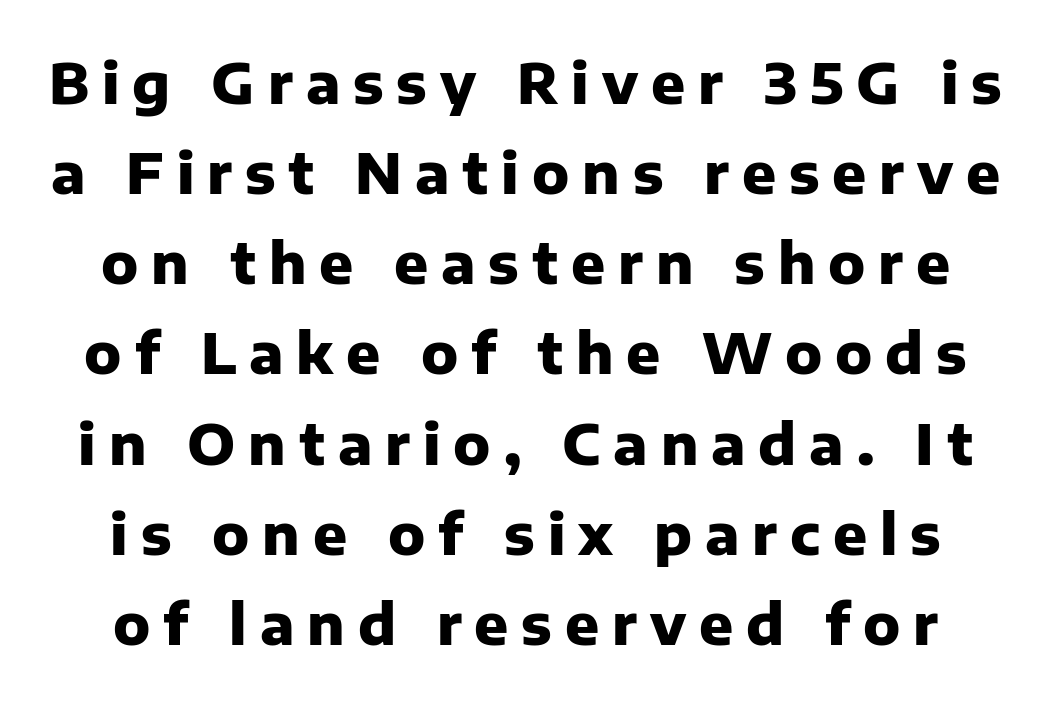
{"serif": "no", "italic": "no", "bold": "yes", "weight": "heavy", "width": "normal", "stroke_contrast": "low", "x_height": "medium", "monospaced": "no", "underline": "no", "line_spacing": "normal", "line_spacing_ratio": 1.61, "letter_spacing": "wide", "letter_spacing_em": 0.23, "glyph_px": 56}
